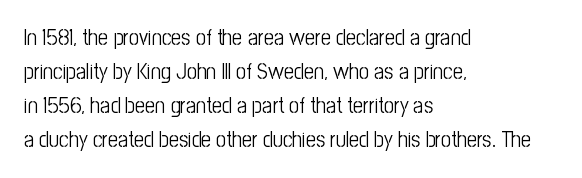
These lines stack with their left ends in a neat column. Any mark beneath the type? The region is blank. Short note: letters normally spaced. The type sits square on the baseline with zero lean.
